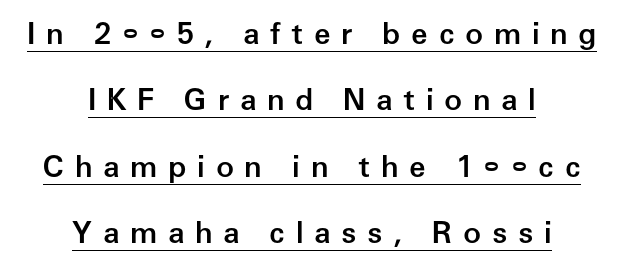
Q: Is the text bold? A: Semi-bold.
Q: Is the text italic (slanted)? A: No, it is upright.
Q: Is the typeface a serif or a sans-serif typeface? A: Sans-serif.
Q: Is the text underlined? A: Yes.
Q: How is the paragraph aligned? A: Centered.
Q: Is the spacing between letters normal or unusually wide? A: Unusually wide.
Q: Is the spacing between lines tight, normal or loose? A: Loose.
Q: Width (condensed, normal, or wide)? A: Normal.
Q: Stroke contrast? A: Low.
Q: x-height? A: Medium.
Q: Monospaced? A: No.
